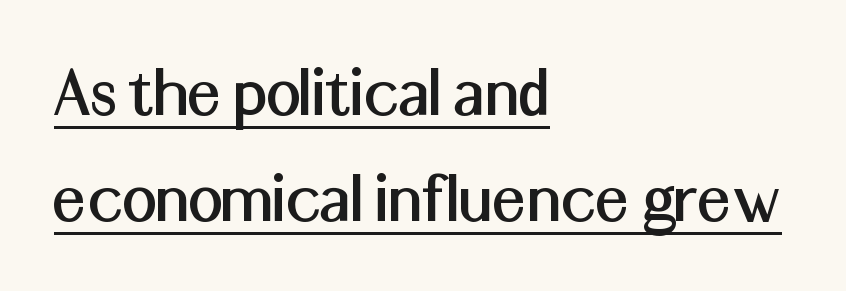
{"serif": "no", "italic": "no", "width": "normal", "stroke_contrast": "medium", "x_height": "medium", "monospaced": "no", "underline": "yes", "align": "left", "line_spacing": "normal", "line_spacing_ratio": 1.39, "letter_spacing": "normal", "letter_spacing_em": 0.0, "glyph_px": 76}
